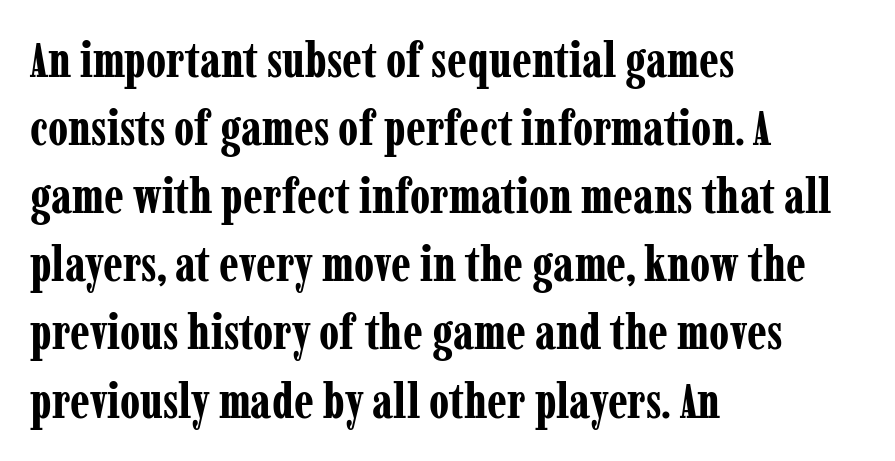
Q: Is the text bold? A: Yes.
Q: Is the text italic (slanted)? A: No, it is upright.
Q: Is the typeface a serif or a sans-serif typeface? A: Serif.
Q: Is the text underlined? A: No.
Q: How is the paragraph aligned? A: Left-aligned.
Q: Is the spacing between letters normal or unusually wide? A: Normal.
Q: Is the spacing between lines tight, normal or loose? A: Normal.
Q: Width (condensed, normal, or wide)? A: Condensed.
Q: Stroke contrast? A: Low.
Q: x-height? A: Medium.
Q: Monospaced? A: No.
